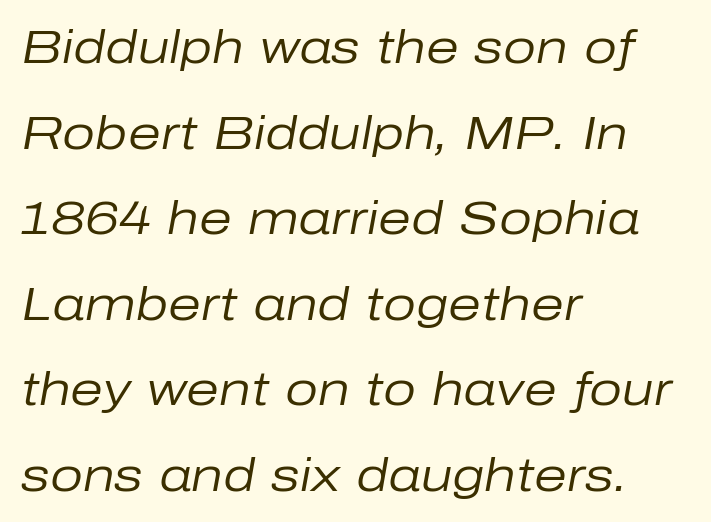
The image shows 47 px regular-weight type, italic (leaning right); set left-aligned, line spacing 1.82x, normal letter spacing, not underlined; low stroke contrast and a medium x-height.
